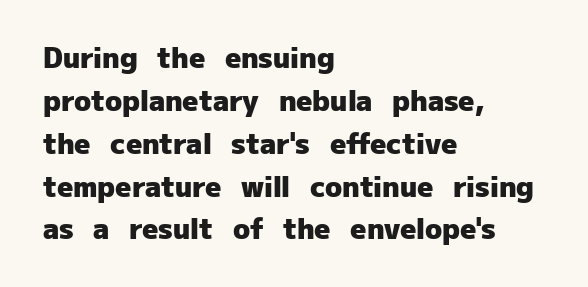
This rendering features lettering with no underline. Line spacing here is normal. The glyphs in this specimen are sans serif. No italicization has been applied; the sample stays upright. Visually the block forms a straight wall on the left and a jagged coastline on the right. Summary of weight: heavy, a full bold.
